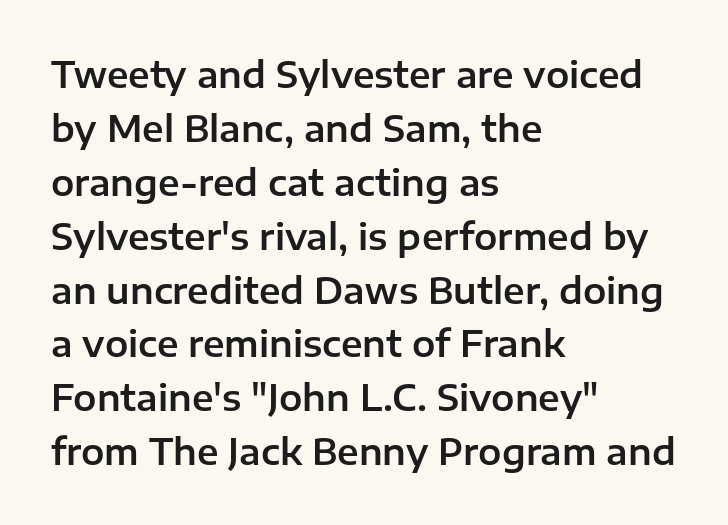
{"serif": "no", "italic": "no", "width": "normal", "stroke_contrast": "low", "x_height": "medium", "monospaced": "no", "underline": "no", "align": "left", "line_spacing": "normal", "line_spacing_ratio": 1.54, "letter_spacing": "normal", "letter_spacing_em": 0.0, "glyph_px": 35}
